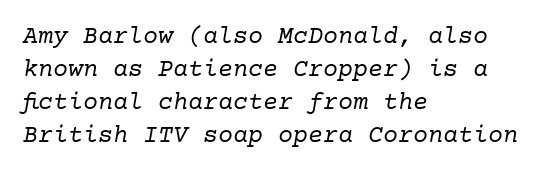
The image shows 25 px text type, italic (leaning right); set left-aligned, normal line spacing (1.32x), normal letter spacing, not underlined.
